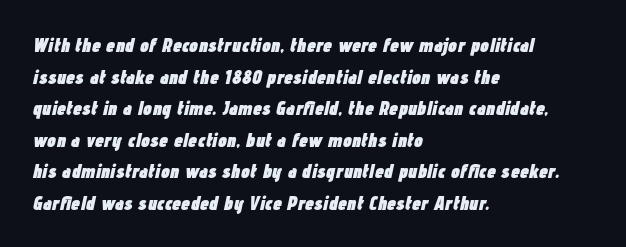
Q: Is the text bold? A: Yes.
Q: Is the text italic (slanted)? A: Yes, it leans right by about 12 degrees.
Q: Is the text underlined? A: No.
Q: How is the paragraph aligned? A: Left-aligned.
Q: Is the spacing between letters normal or unusually wide? A: Normal.
Q: Is the spacing between lines tight, normal or loose? A: Normal.
